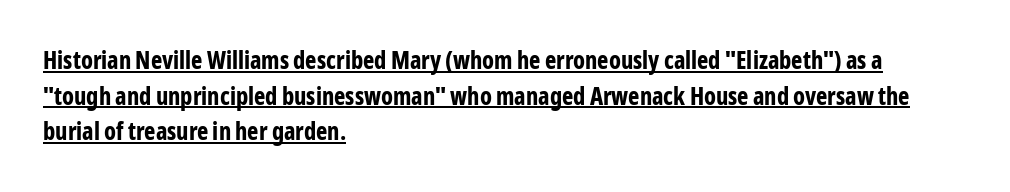
Q: Is the text bold? A: Yes.
Q: Is the text italic (slanted)? A: No, it is upright.
Q: Is the text underlined? A: Yes.
Q: How is the paragraph aligned? A: Left-aligned.
Q: Is the spacing between letters normal or unusually wide? A: Normal.
Q: Is the spacing between lines tight, normal or loose? A: Normal.
